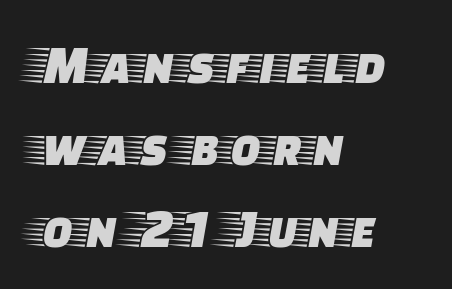
Q: Is the text italic (slanted)? A: Yes.
Q: Is the typeface a serif or a sans-serif typeface? A: Serif.
Q: Is the text underlined? A: No.
Q: How is the paragraph aligned? A: Left-aligned.
Q: Is the spacing between letters normal or unusually wide? A: Normal.
Q: Is the spacing between lines tight, normal or loose? A: Normal.
Q: Width (condensed, normal, or wide)? A: Wide.
Q: Stroke contrast? A: Low.
Q: x-height? A: Large.
Q: Monospaced? A: No.
